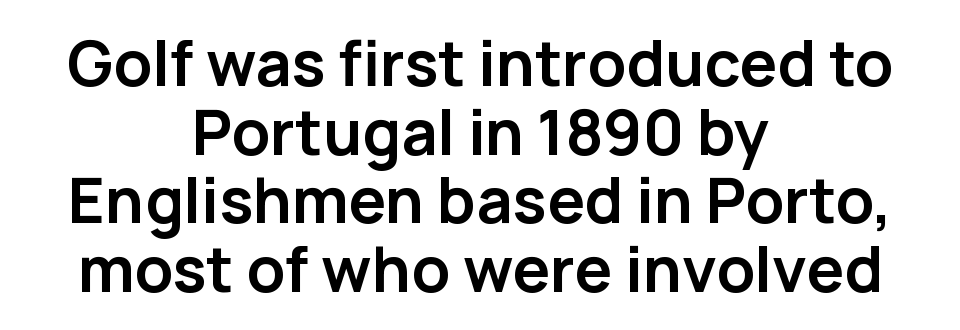
The image shows 63 px semibold sans-serif type, upright; set centered, tight line spacing (1.09x), normal letter spacing, not underlined; low stroke contrast and a medium x-height.
